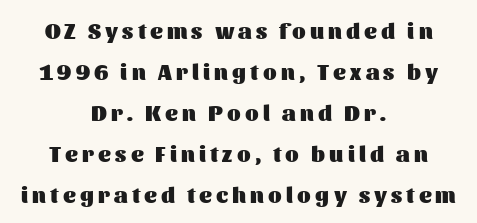
In CSS terms this would be text-align: center. Emphasis by weight is at full strength: bold. Rendered with straight, roman letterforms. Underline: absent.
